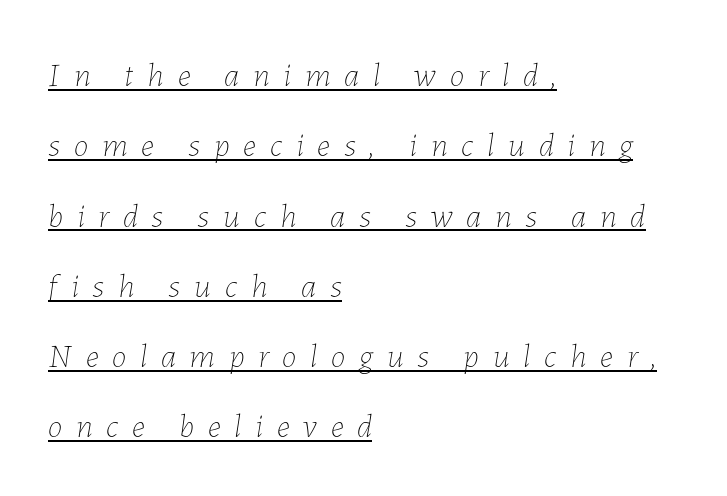
The passage shown has open, widely tracked lettering throughout. The typeface has the unassuming heft of standard copy or less. Beneath each row of characters lies a ruled line. The rendering uses natural spacing where letterforms have individual widths.
